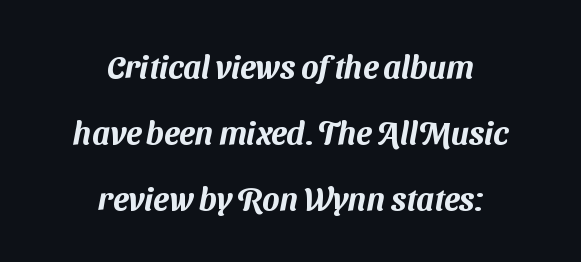
{"serif": "no", "width": "normal", "stroke_contrast": "medium", "x_height": "medium", "monospaced": "no", "underline": "no", "align": "center", "line_spacing": "loose", "line_spacing_ratio": 2.07, "letter_spacing": "normal", "letter_spacing_em": 0.0, "glyph_px": 32}
